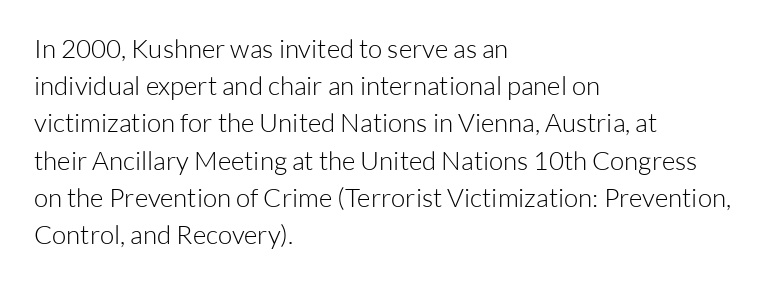
Q: Is the text bold? A: No.
Q: Is the text italic (slanted)? A: No, it is upright.
Q: Is the text underlined? A: No.
Q: How is the paragraph aligned? A: Left-aligned.
Q: Is the spacing between letters normal or unusually wide? A: Normal.
Q: Is the spacing between lines tight, normal or loose? A: Normal.
